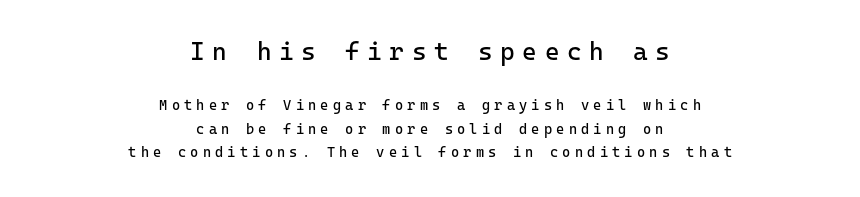
Q: Is the text bold? A: No.
Q: Is the text italic (slanted)? A: No, it is upright.
Q: Is the text underlined? A: No.
Q: How is the paragraph aligned? A: Centered.
Q: Is the spacing between letters normal or unusually wide? A: Unusually wide.
Q: Is the spacing between lines tight, normal or loose? A: Normal.
Q: Which block of text is set in a larger size, the first (top) or the second (bottom)? A: The first (top) one.
